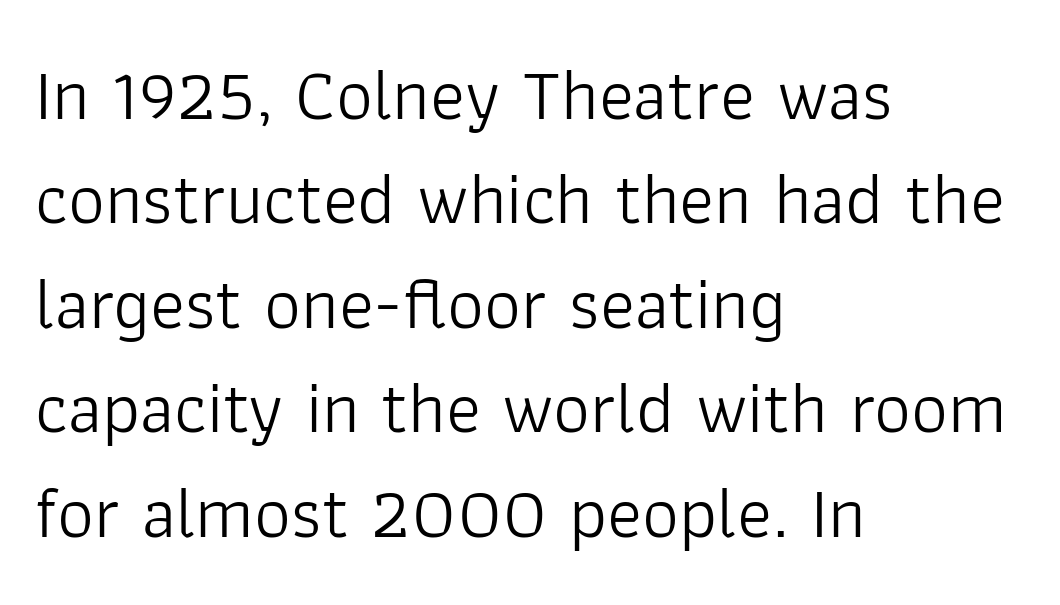
{"serif": "no", "italic": "no", "bold": "no", "weight": "light", "width": "normal", "stroke_contrast": "low", "x_height": "medium", "monospaced": "no", "underline": "no", "align": "left", "line_spacing": "normal", "line_spacing_ratio": 1.43, "letter_spacing": "normal", "letter_spacing_em": 0.0, "glyph_px": 73}
